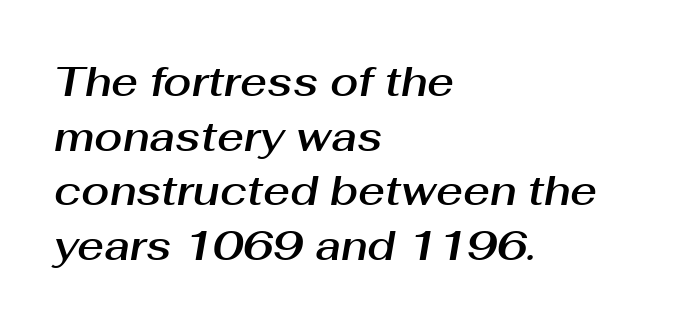
The image shows 41 px text type, italic (leaning right); set left-aligned, normal line spacing (1.33x), normal letter spacing, not underlined; medium stroke contrast and a medium x-height.
